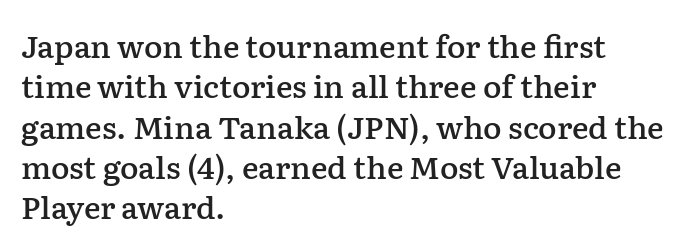
The image shows 31 px semibold serif type, upright; set left-aligned, normal line spacing (1.3x), normal letter spacing, not underlined; low stroke contrast and a medium x-height.
